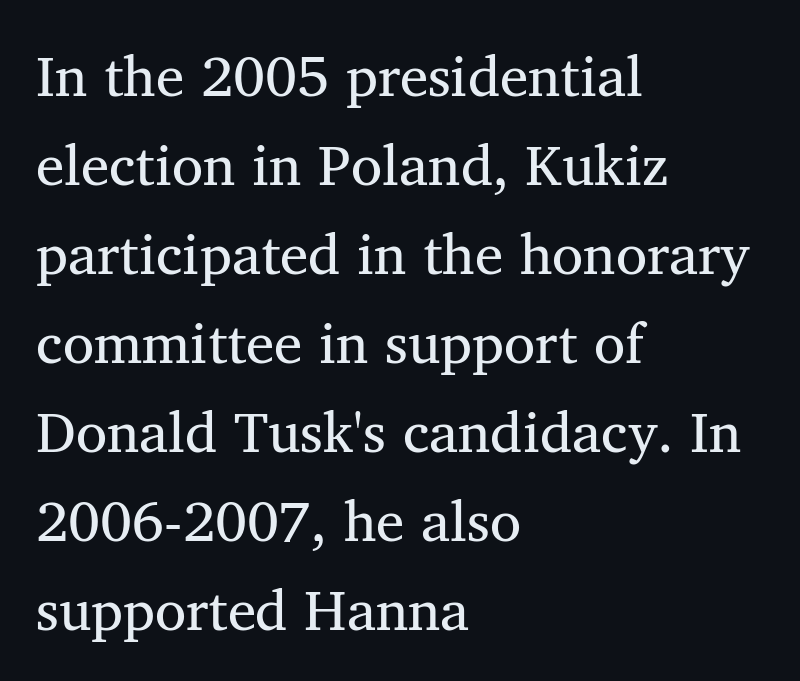
The image shows 57 px serif type, upright; set left-aligned, normal line spacing (1.56x), normal letter spacing, not underlined; medium stroke contrast and a medium x-height.
